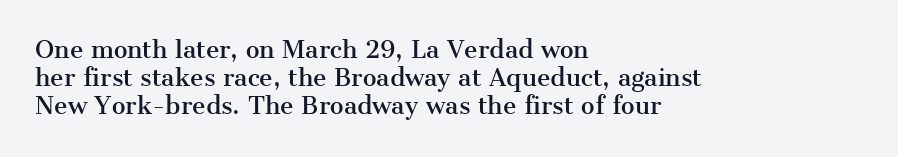
Q: Is the text italic (slanted)? A: No, it is upright.
Q: Is the text underlined? A: No.
Q: How is the paragraph aligned? A: Left-aligned.
Q: Is the spacing between letters normal or unusually wide? A: Normal.
